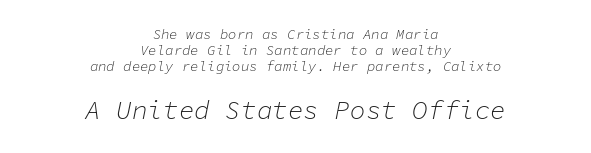
The composition opens small and finishes big. A student would call this center alignment; a typographer would say set centered. The passage shown stacks its lines with hardly any gap. Heaviness? Minimal to ordinary, like unemphasized prose.
